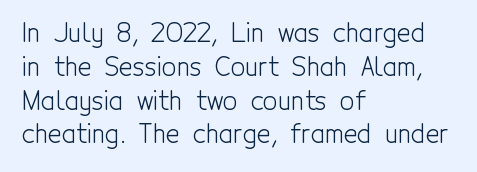
{"italic": "no", "bold": "no", "underline": "no", "align": "left", "line_spacing": "normal", "line_spacing_ratio": 1.3, "letter_spacing": "normal", "letter_spacing_em": 0.0, "glyph_px": 26}
